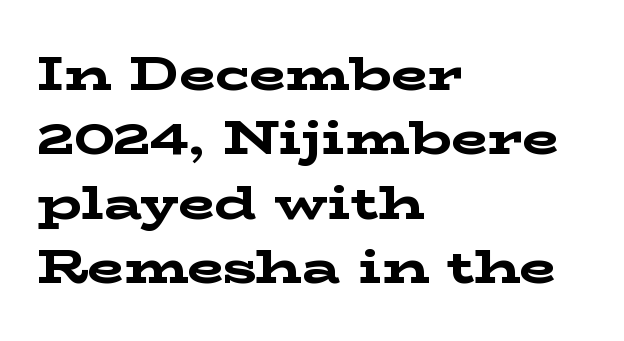
Nope, not italic — everything's standing straight. Which margin do the lines hug? The left one — the right edge is uneven. Spacing verdict: proportional, widths tailored to each character. Baseline-to-baseline distance is the conventional proportion of letter height.
